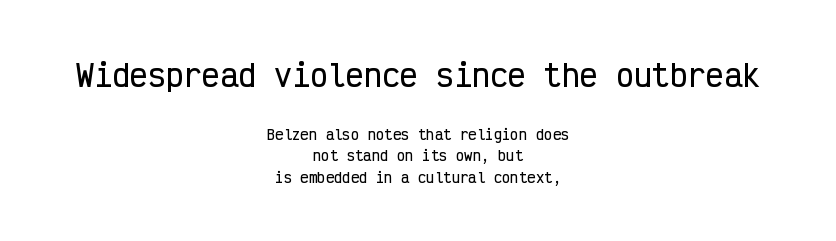
The image shows 30 px condensed sans-serif type, upright, monospaced; set centered, normal line spacing (1.53x), normal letter spacing, not underlined; the first (top) block is 2.14x larger; low stroke contrast and a medium x-height.
